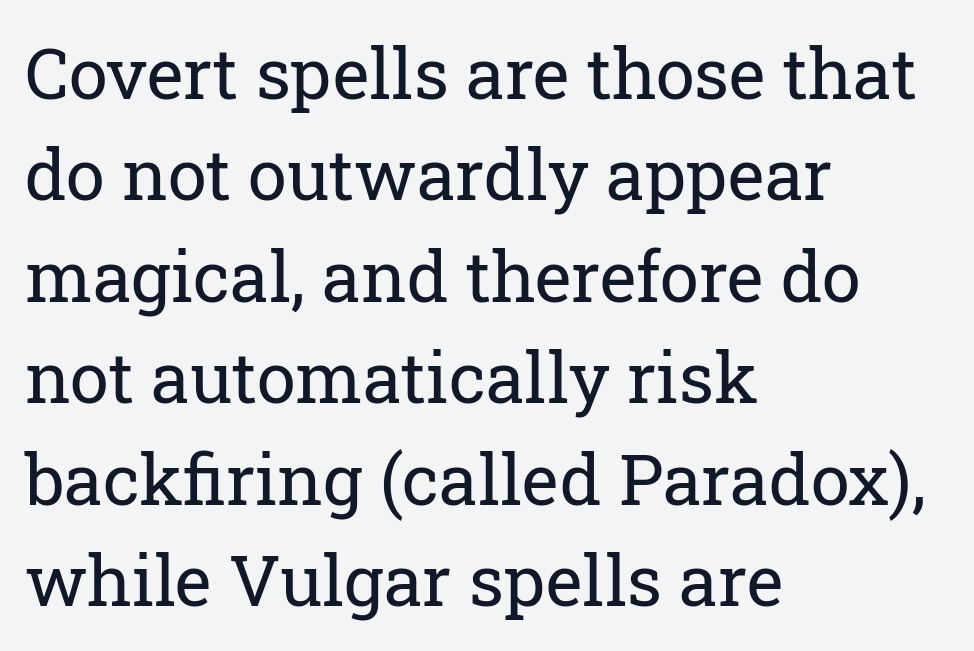
The image shows 70 px regular-weight serif type, upright; set left-aligned, normal line spacing (1.45x), normal letter spacing, not underlined; low stroke contrast and a medium x-height.
